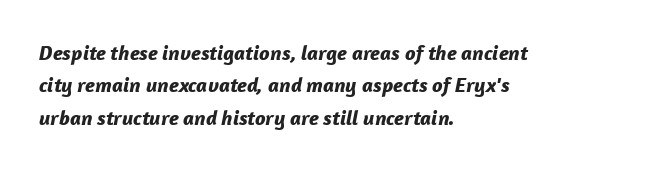
Designer's note — italics engaged. Each line starts at the same left margin while the right side varies. The space directly below the letters is spotless. The passage shown has conventional tracking throughout. Reading down the column, the eye jumps a familiar distance to each next line. The passage shown is emphatically bold.
